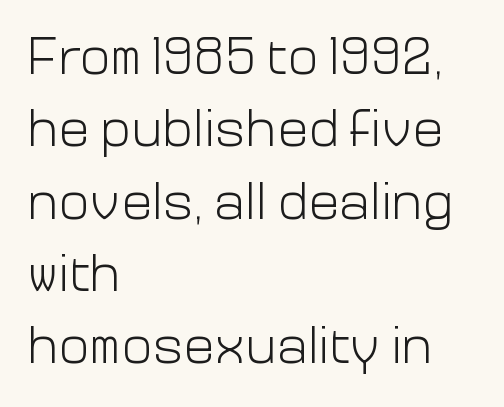
Q: Is the text bold? A: No.
Q: Is the text italic (slanted)? A: No, it is upright.
Q: Is the typeface a serif or a sans-serif typeface? A: Sans-serif.
Q: Is the text underlined? A: No.
Q: How is the paragraph aligned? A: Left-aligned.
Q: Is the spacing between letters normal or unusually wide? A: Normal.
Q: Is the spacing between lines tight, normal or loose? A: Normal.
Q: Width (condensed, normal, or wide)? A: Normal.
Q: Stroke contrast? A: Low.
Q: x-height? A: Medium.
Q: Monospaced? A: No.
